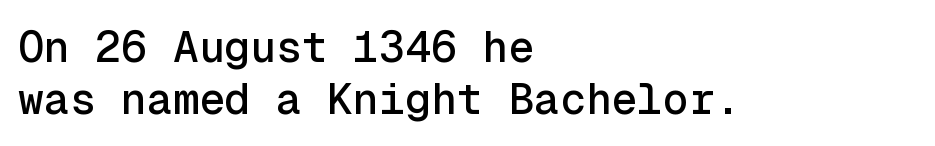
Q: Is the text italic (slanted)? A: No, it is upright.
Q: Is the typeface a serif or a sans-serif typeface? A: Sans-serif.
Q: Is the text underlined? A: No.
Q: How is the paragraph aligned? A: Left-aligned.
Q: Is the spacing between letters normal or unusually wide? A: Normal.
Q: Width (condensed, normal, or wide)? A: Normal.
Q: x-height? A: Medium.
Q: Monospaced? A: Yes.
